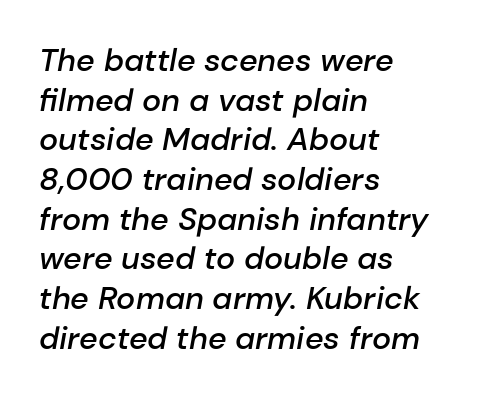
Lines of text with bare space underneath. The passage shown leans; its letterforms are oblique. The typesetter chose a ragged-right arrangement here. The letters are semibold — heavier than regular but short of a full bold. Caption: standard tracking, unaltered.
